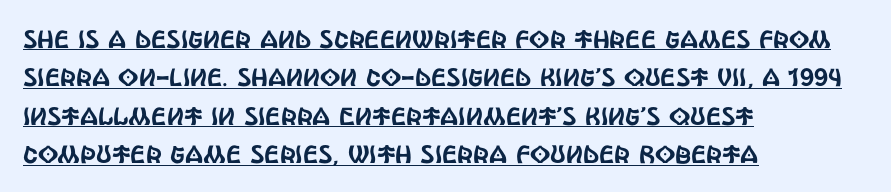
{"italic": "no", "underline": "yes", "align": "left", "line_spacing": "normal", "line_spacing_ratio": 1.54, "letter_spacing": "normal", "letter_spacing_em": 0.0, "glyph_px": 25}
